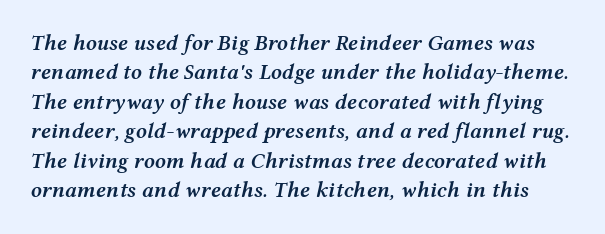
The image shows 22 px text type, italic (leaning right); set normal line spacing (1.34x), normal letter spacing, not underlined.
